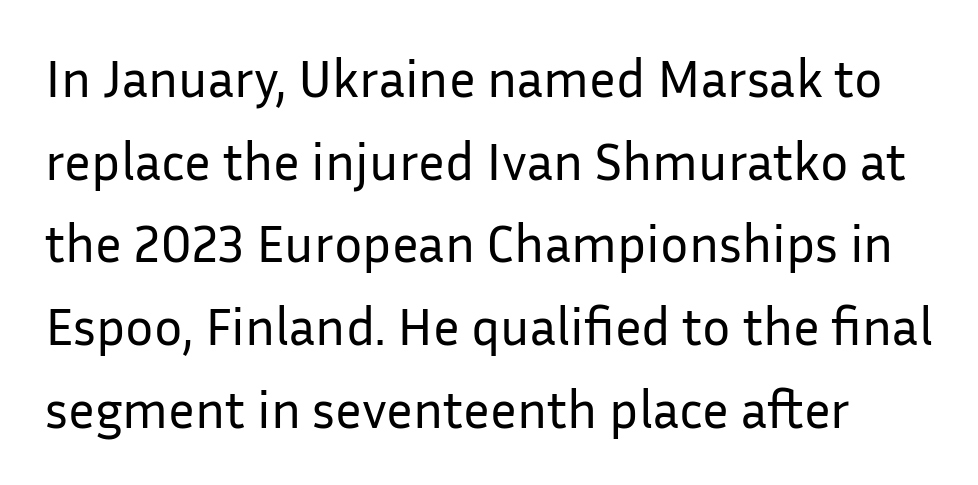
{"serif": "no", "italic": "no", "bold": "no", "weight": "regular", "width": "normal", "stroke_contrast": "low", "x_height": "medium", "monospaced": "no", "underline": "no", "line_spacing": "normal", "line_spacing_ratio": 1.56, "letter_spacing": "normal", "letter_spacing_em": 0.0, "glyph_px": 53}
